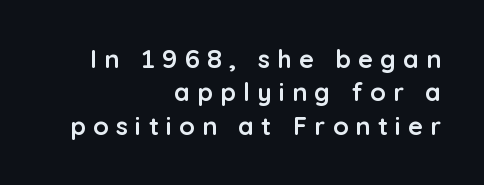
Line endings align vertically; line beginnings do not. Notice how thick the strokes are: this is what a full bold looks like. If you measured baseline to baseline, you'd find a middling distance. The type sits square on the baseline with zero lean. Glance below the letters and you will spot only blank space. This sample uses expanded letter spacing, leaving extra air between glyphs.
